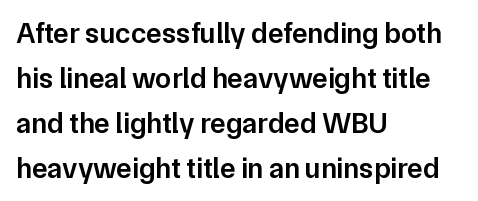
A typesetter would call this proportional, since set widths differ per character. The passage shown is typeset with a sans-serif family. Italic? Not at all — the glyphs are vertical. A typesetter would call this leading conventional body-copy spacing.
